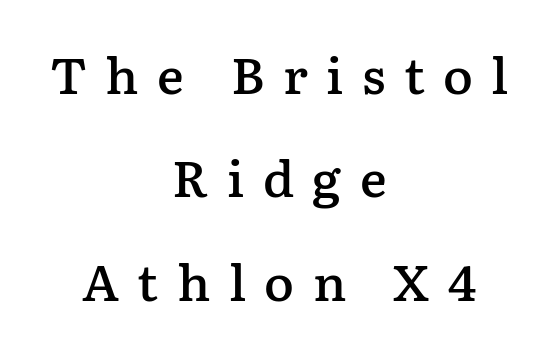
The line-height multiplier appears high, well above default. Type style note: has serifs. Here the designer chose a conventional face with non-uniform glyph widths. The type sits square on the baseline with zero lean. Set as a demibold, roughly 600 on the weight scale.
